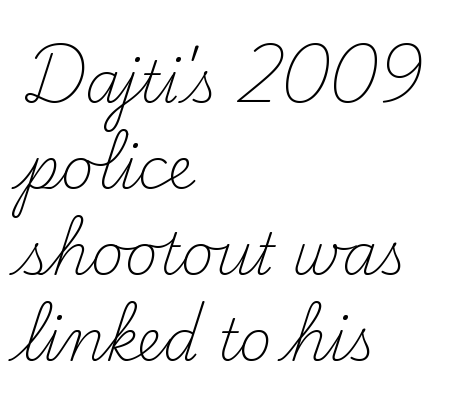
Q: Is the text bold? A: No.
Q: Is the text italic (slanted)? A: Yes.
Q: Is the text underlined? A: No.
Q: How is the paragraph aligned? A: Left-aligned.
Q: Is the spacing between letters normal or unusually wide? A: Normal.
Q: Is the spacing between lines tight, normal or loose? A: Normal.
Q: Width (condensed, normal, or wide)? A: Normal.
Q: Stroke contrast? A: Medium.
Q: x-height? A: Small.
Q: Monospaced? A: No.
